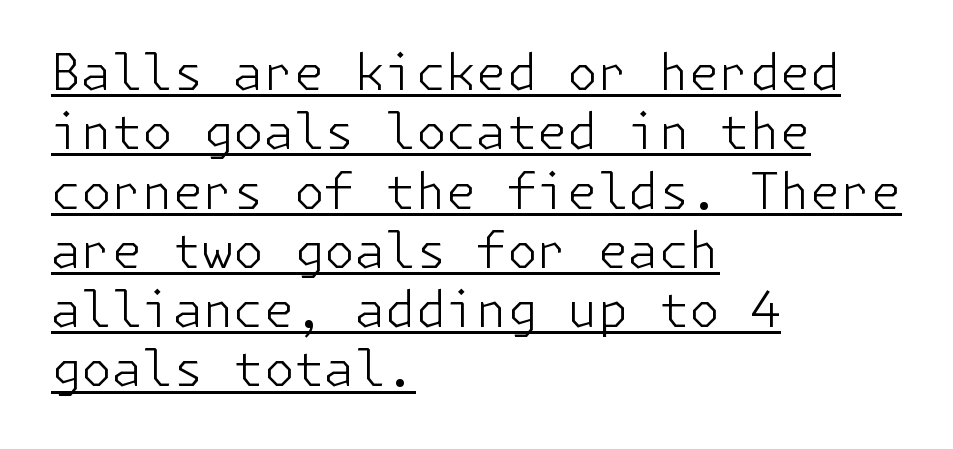
The image shows 49 px light sans-serif type, upright; set left-aligned, line spacing 1.21x, normal letter spacing, underlined; low stroke contrast and a medium x-height.
